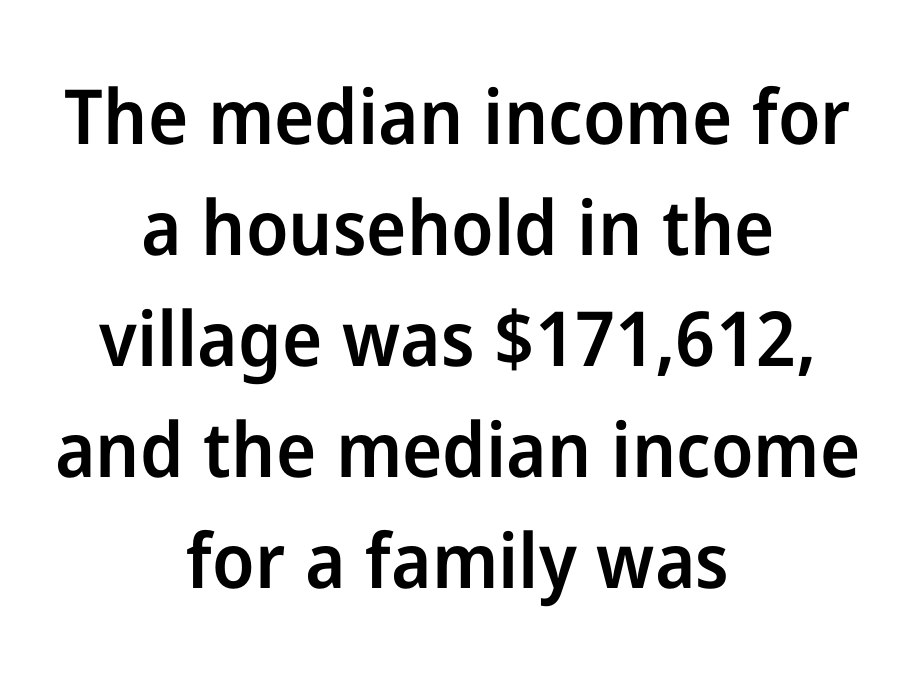
The letters sit at their default tracking, neither squeezed nor spread. Notice how descenders clear the ascenders below comfortably — that's standard leading. Typesetter's note: demi weight, one step under bold. The rendering uses natural spacing where letterforms have individual widths.
